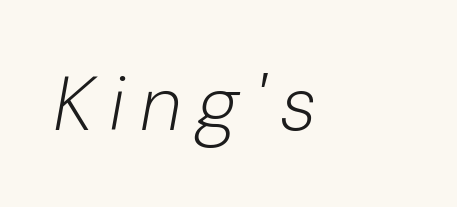
The image shows 77 px light type, italic (leaning right); set unusually wide letter spacing (+0.2 em), not underlined; low stroke contrast and a medium x-height.
